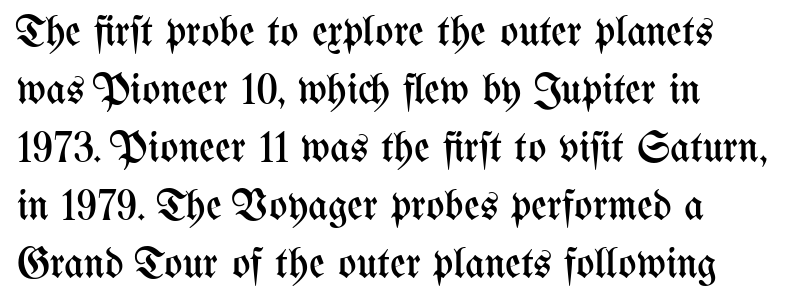
Leading: standard. Unbolded letterforms with no extra heft. The passage is arranged the way most books set body copy — flush left. The space beneath each line is pristine and unruled. The gaps between neighbouring characters are ordinary and unremarkable.
